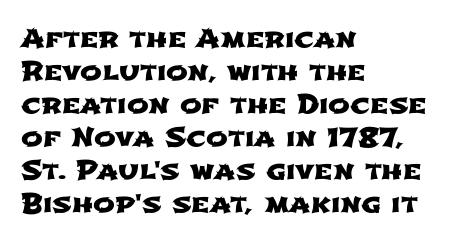
{"underline": "no", "align": "left", "line_spacing": "normal", "line_spacing_ratio": 1.27, "letter_spacing": "normal", "letter_spacing_em": 0.0, "glyph_px": 26}
